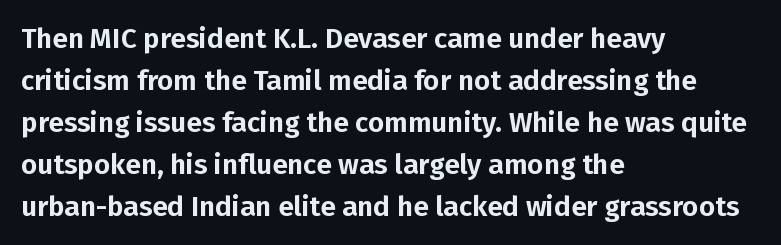
This is sans-serif lettering, the kind often seen on screens and signage. Summary of vertical rhythm: regular, with standard interline spacing. Note the varied advance widths — an 'i' is clearly narrower than an 'm'. Students, note that the glyphs here touch the page at normal intervals. No italicization has been applied; the sample stays upright.
